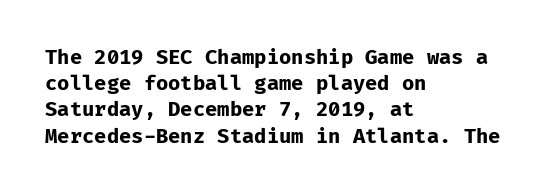
The image shows 20 px bold type, upright; set left-aligned, normal line spacing (1.31x), normal letter spacing, not underlined.
